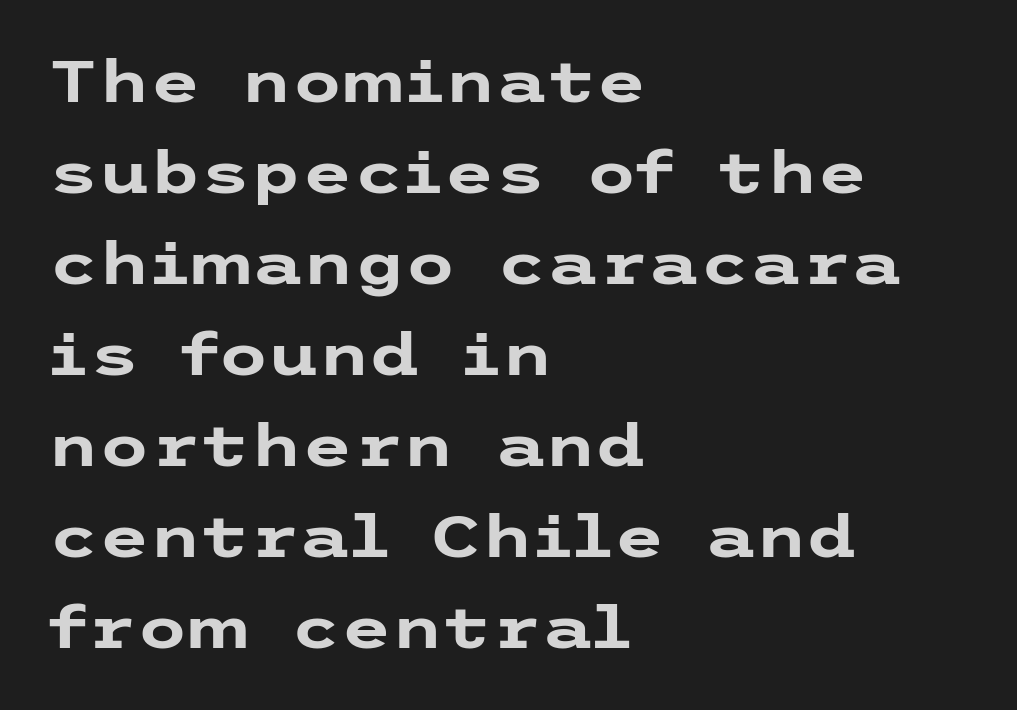
The image shows 58 px heavy, wide sans-serif type, upright; set left-aligned, normal line spacing (1.57x), normal letter spacing, not underlined; low stroke contrast and a medium x-height.
